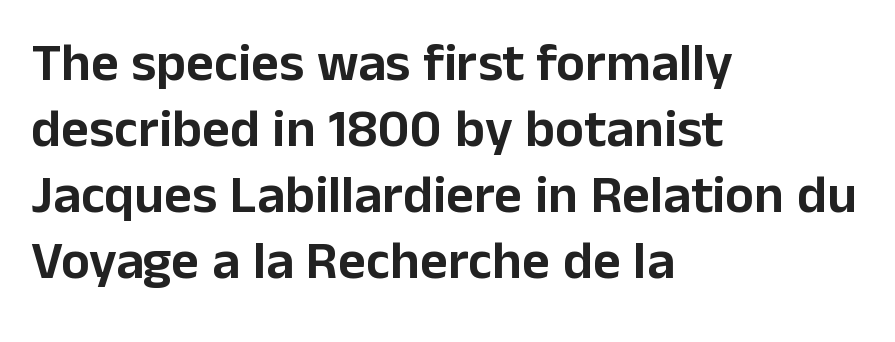
The image shows 54 px sans-serif type, upright; set left-aligned, line spacing 1.22x, normal letter spacing, not underlined; low stroke contrast and a medium x-height.
